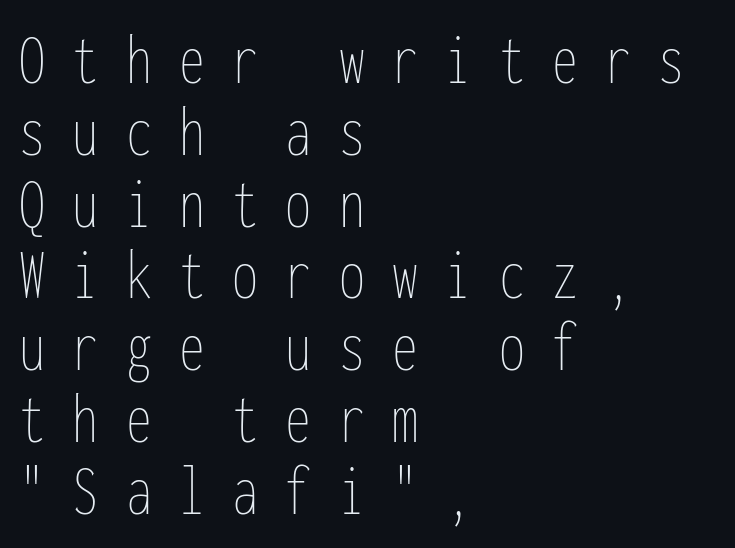
The image shows 74 px thin, condensed type, upright, monospaced; set left-aligned, tight line spacing (0.97x), unusually wide letter spacing (+0.37 em), not underlined; low stroke contrast and a medium x-height.
